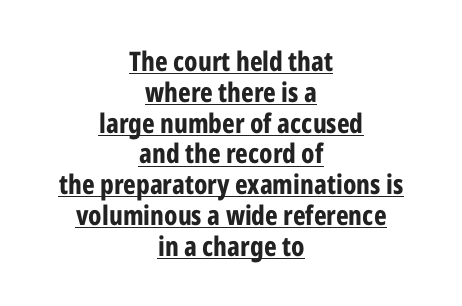
A dark, heavy texture on the line: the type is bold. You can tell it's not italic because the verticals are truly vertical. Baseline-to-baseline distance is barely more than the letter height. Glyph-to-glyph distance matches everyday printed text. The lines in this sample share a center point and differ in where they start and stop. The rendered words wear a rule along their underside.
